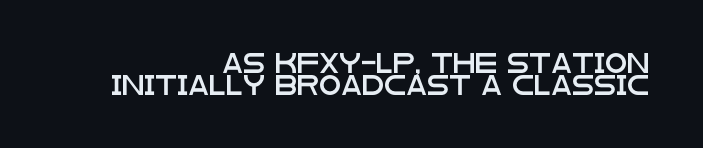
The image shows 20 px text type, upright; set right-aligned, tight line spacing (1.09x), normal letter spacing, not underlined.
